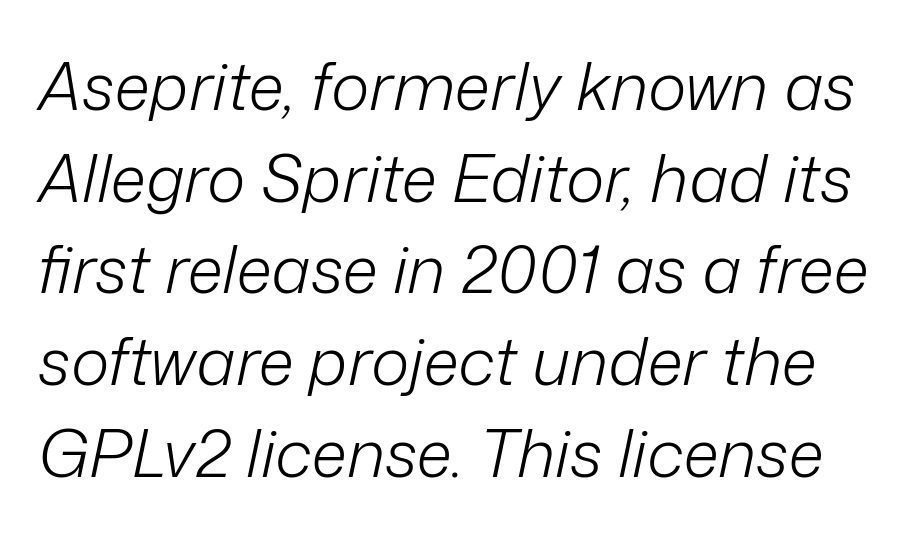
Q: Is the text bold? A: No.
Q: Is the text italic (slanted)? A: Yes, it leans right by about 12 degrees.
Q: Is the text underlined? A: No.
Q: Is the spacing between letters normal or unusually wide? A: Normal.
Q: Is the spacing between lines tight, normal or loose? A: Normal.
Q: Width (condensed, normal, or wide)? A: Normal.
Q: Stroke contrast? A: Low.
Q: x-height? A: Medium.
Q: Monospaced? A: No.
